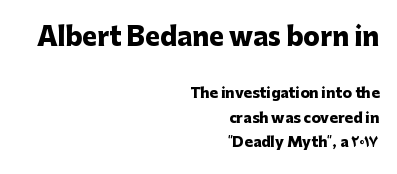
The image shows 25 px bold type, upright; set right-aligned, line spacing 1.76x, normal letter spacing, not underlined; the first (top) block is 1.79x larger.
